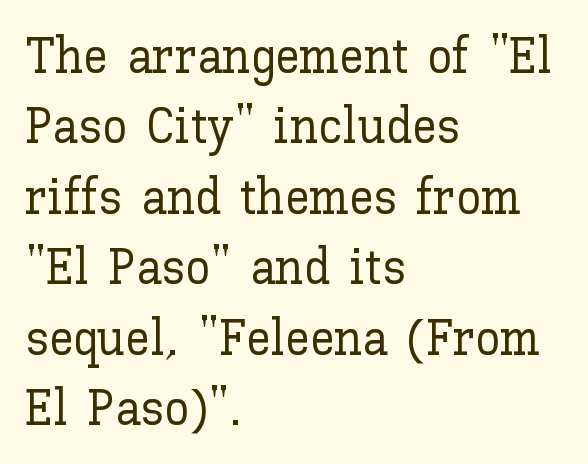
Q: Is the text italic (slanted)? A: No, it is upright.
Q: Is the text underlined? A: No.
Q: How is the paragraph aligned? A: Left-aligned.
Q: Is the spacing between letters normal or unusually wide? A: Normal.
Q: Is the spacing between lines tight, normal or loose? A: Normal.
Q: Width (condensed, normal, or wide)? A: Normal.
Q: Stroke contrast? A: Low.
Q: x-height? A: Medium.
Q: Monospaced? A: No.
